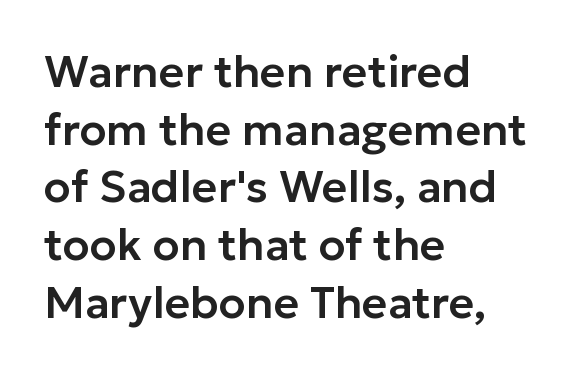
{"serif": "no", "italic": "no", "width": "normal", "stroke_contrast": "low", "x_height": "medium", "monospaced": "no", "underline": "no", "align": "left", "line_spacing": "normal", "line_spacing_ratio": 1.31, "letter_spacing": "normal", "letter_spacing_em": 0.0, "glyph_px": 44}
